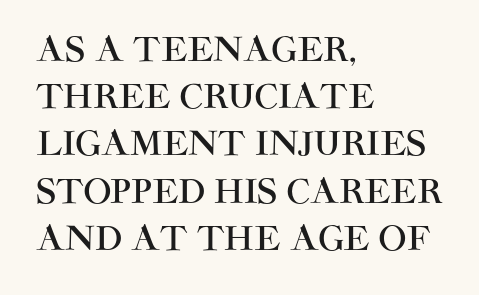
{"serif": "no", "italic": "no", "width": "normal", "stroke_contrast": "high", "x_height": "large", "monospaced": "no", "underline": "no", "align": "left", "line_spacing": "normal", "line_spacing_ratio": 1.43, "letter_spacing": "normal", "letter_spacing_em": 0.0, "glyph_px": 33}
